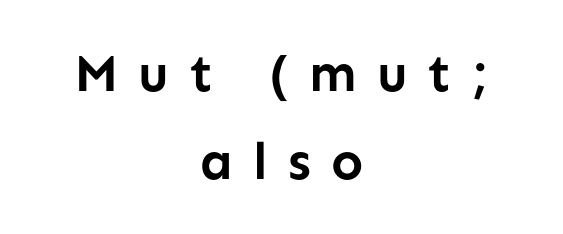
The image shows 53 px semibold sans-serif type, upright; set centered, normal line spacing (1.66x), unusually wide letter spacing (+0.38 em), not underlined; low stroke contrast and a medium x-height.
